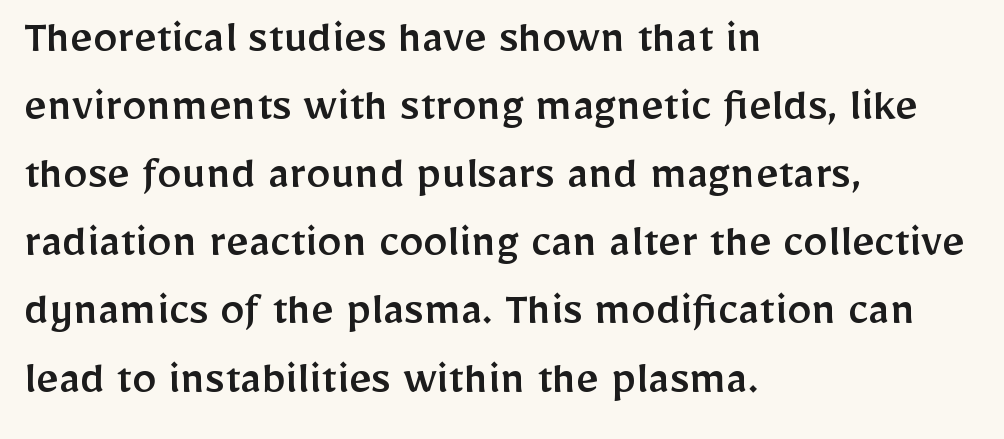
Which margin do the lines hug? The left one — the right edge is uneven. The face used here is proportionally spaced, like ordinary book or web type. You can tell from the bare stems that sans-serif type was used. Compared with typical body copy, the letter spacing here is the same.
